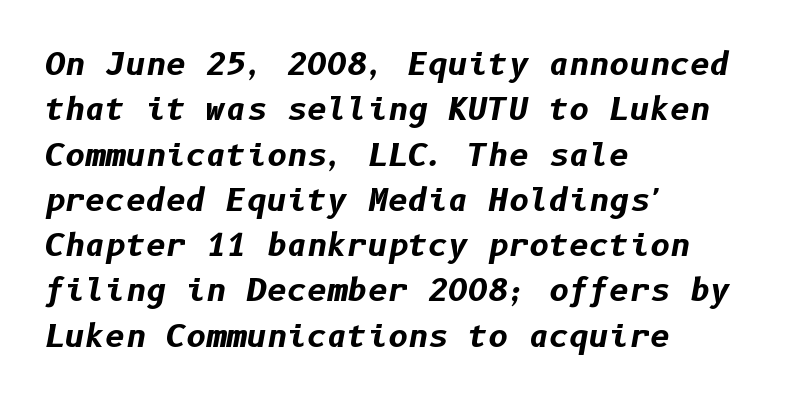
Plain, unruled lines of type. The font's italic variant was chosen for this text. The rendering uses a moderate line-height, typical for paragraphs. This is heavy type, rendered in bold. Horizontally, the lines are justified to the leading edge only.
